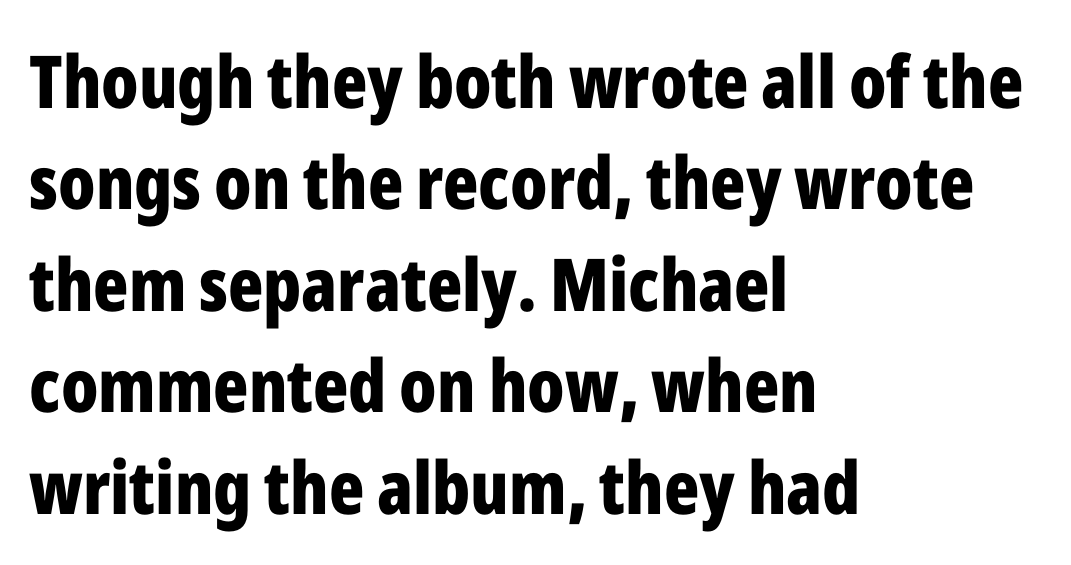
{"serif": "no", "italic": "no", "bold": "yes", "weight": "bold", "width": "condensed", "stroke_contrast": "low", "x_height": "medium", "monospaced": "no", "underline": "no", "align": "left", "line_spacing": "normal", "line_spacing_ratio": 1.39, "letter_spacing": "normal", "letter_spacing_em": 0.0, "glyph_px": 73}
